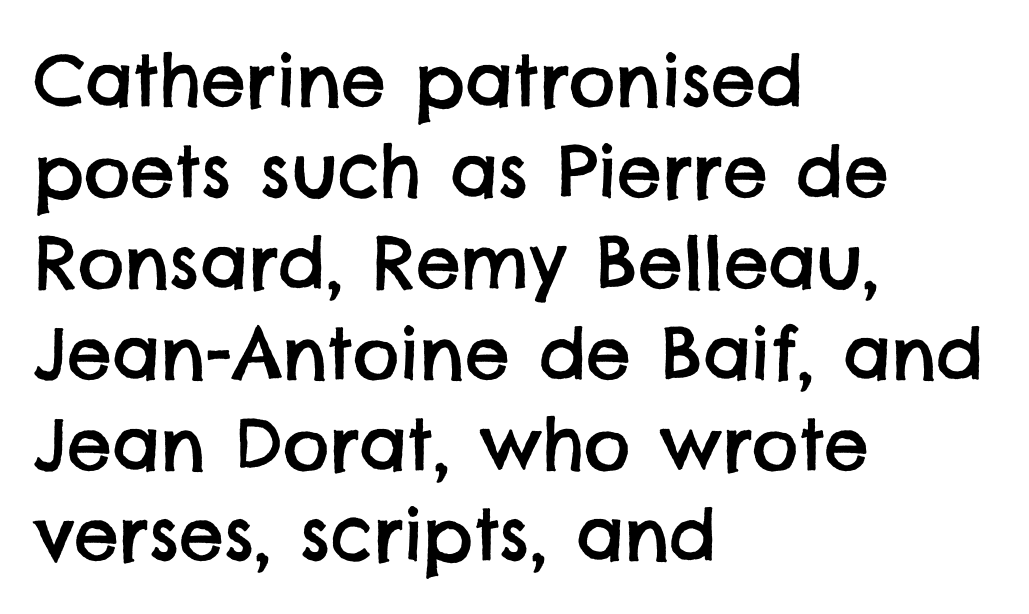
{"serif": "no", "width": "normal", "stroke_contrast": "low", "x_height": "large", "monospaced": "no", "underline": "no", "align": "left", "line_spacing": "normal", "line_spacing_ratio": 1.28, "letter_spacing": "normal", "letter_spacing_em": 0.0, "glyph_px": 71}
